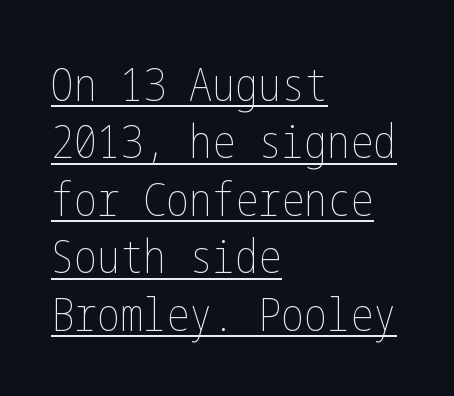
The image shows 46 px thin, condensed type, upright; set left-aligned, normal line spacing (1.25x), normal letter spacing, underlined; low stroke contrast and a medium x-height.
